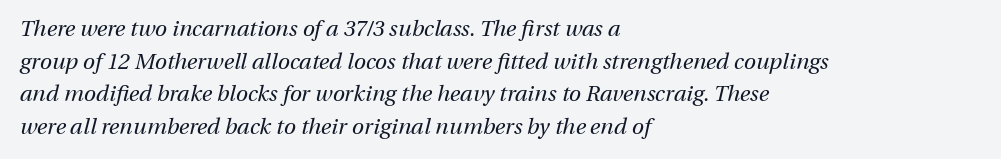
Q: Is the text bold? A: No.
Q: Is the text italic (slanted)? A: Yes, it leans right by about 13 degrees.
Q: Is the text underlined? A: No.
Q: How is the paragraph aligned? A: Left-aligned.
Q: Is the spacing between letters normal or unusually wide? A: Normal.
Q: Is the spacing between lines tight, normal or loose? A: Normal.
